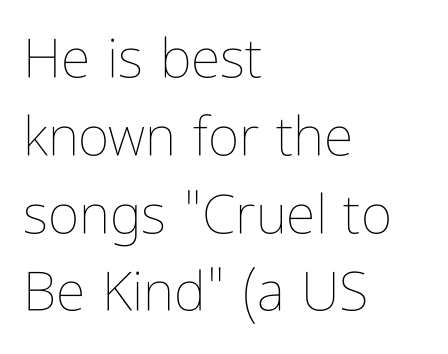
The image shows 54 px thin, condensed type, upright; set left-aligned, normal line spacing (1.44x), normal letter spacing, not underlined; low stroke contrast and a medium x-height.
